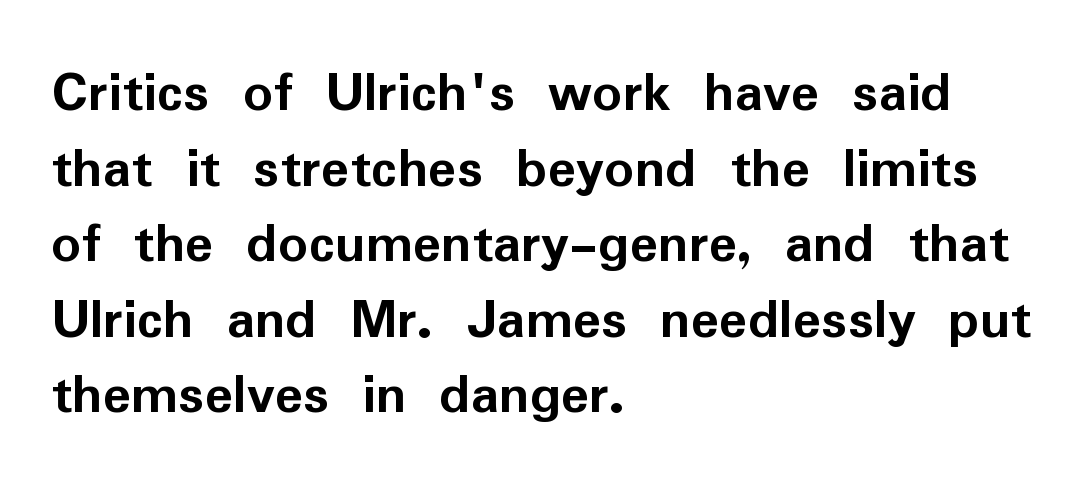
Q: Is the text bold? A: Yes.
Q: Is the text italic (slanted)? A: No, it is upright.
Q: Is the typeface a serif or a sans-serif typeface? A: Sans-serif.
Q: Is the text underlined? A: No.
Q: How is the paragraph aligned? A: Left-aligned.
Q: Is the spacing between letters normal or unusually wide? A: Normal.
Q: Is the spacing between lines tight, normal or loose? A: Normal.
Q: Width (condensed, normal, or wide)? A: Normal.
Q: Stroke contrast? A: Low.
Q: x-height? A: Medium.
Q: Monospaced? A: No.
